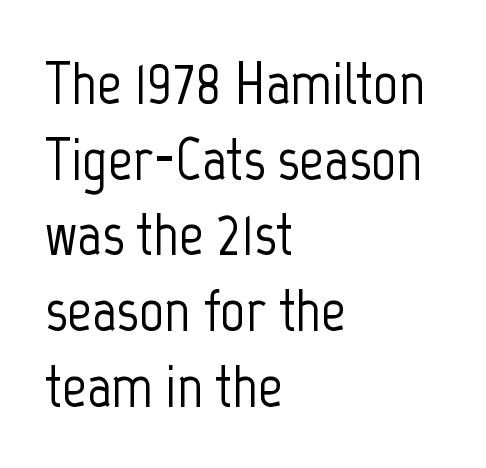
The image shows 61 px condensed sans-serif type, upright; set left-aligned, line spacing 1.24x, normal letter spacing, not underlined; low stroke contrast and a medium x-height.
